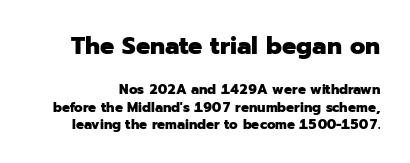
{"italic": "no", "bold": "yes", "underline": "no", "line_spacing_ratio": 1.22, "letter_spacing": "normal", "letter_spacing_em": 0.0, "larger_block": "first", "size_ratio": 1.79, "glyph_px": 25}
